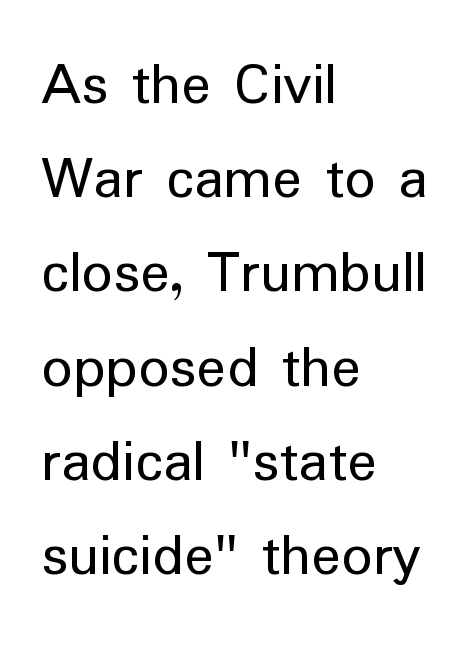
The vertical gap from one line to the next is medium. Only glyphs here, with clear space below each row. This rendering employs a face without finishing strokes, i.e., a sans-serif. Teacher's note: observe the even left margin — that is flush-left alignment. Every stem runs plumb, perpendicular to the baseline.
